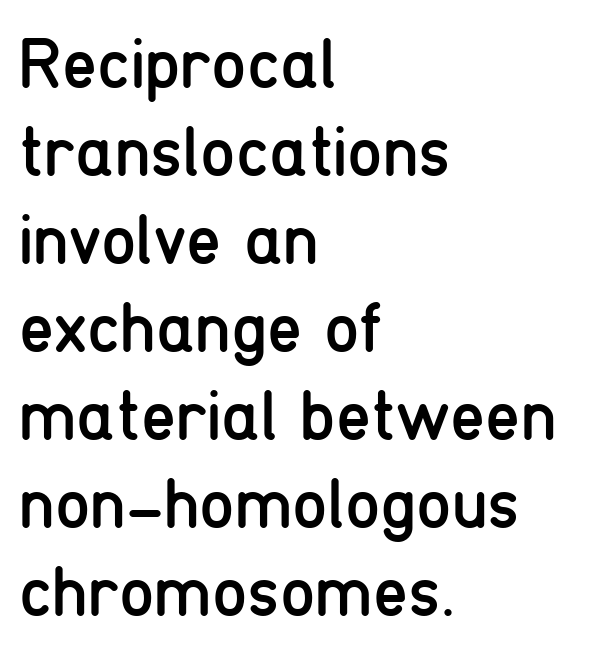
Which margin do the lines hug? The left one — the right edge is uneven. Character widths vary here, with narrow letters taking less room than wide ones. Every character sits straight up, as roman type does. In terms of letterspacing, this is plain default setting. Each stroke keeps to a modest, everyday thickness or less.
